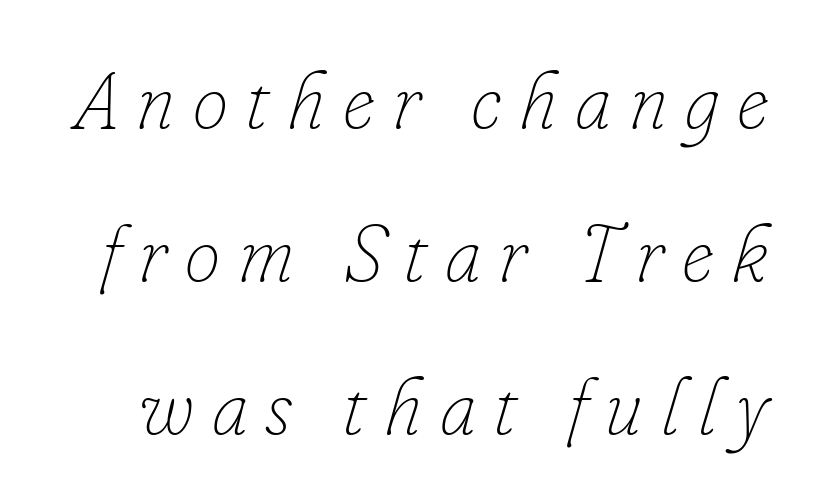
These lines are rendered in a variable-pitch font. In terms of letterspacing, this is a distinctly airy, spread setting. The face looks like a standard text weight, possibly lighter. The whole block is typeset with a tilt. Check under the words: just untouched page.
